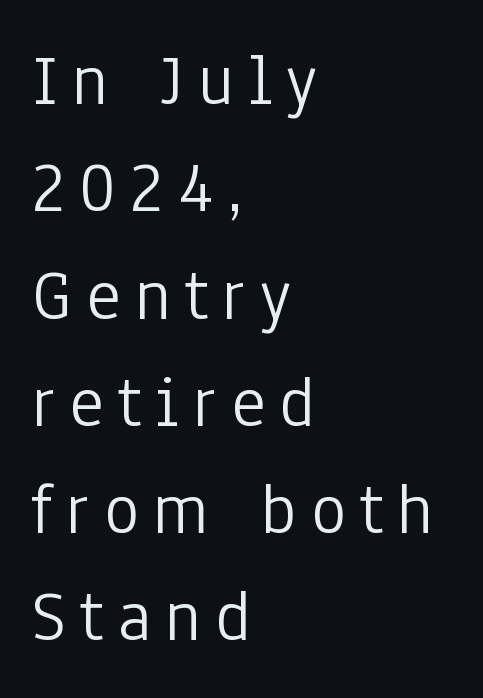
{"serif": "no", "italic": "no", "bold": "no", "weight": "light", "width": "condensed", "stroke_contrast": "low", "x_height": "medium", "monospaced": "no", "underline": "no", "align": "left", "line_spacing": "normal", "line_spacing_ratio": 1.45, "glyph_px": 74}
